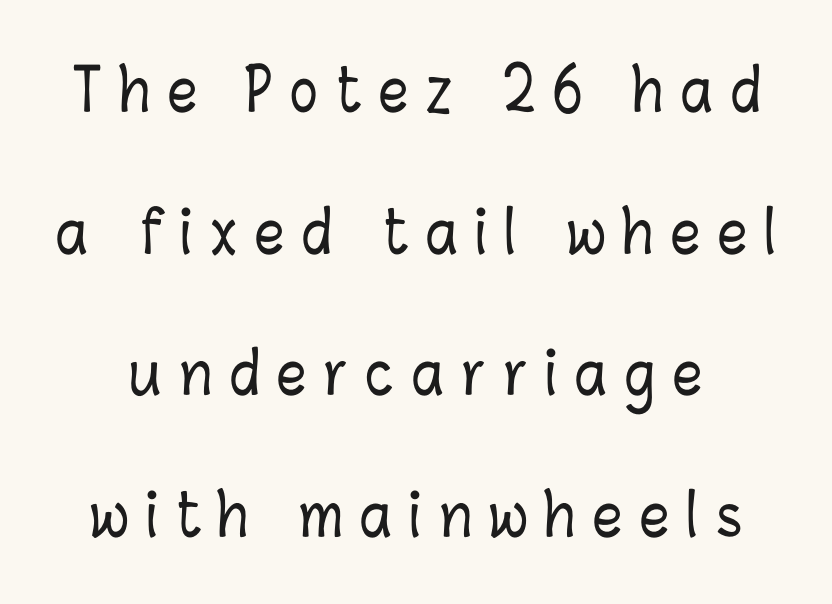
Q: Is the text italic (slanted)? A: No, it is upright.
Q: Is the text underlined? A: No.
Q: Is the spacing between letters normal or unusually wide? A: Unusually wide.
Q: Is the spacing between lines tight, normal or loose? A: Loose.
Q: Width (condensed, normal, or wide)? A: Condensed.
Q: Stroke contrast? A: Low.
Q: x-height? A: Medium.
Q: Monospaced? A: No.
